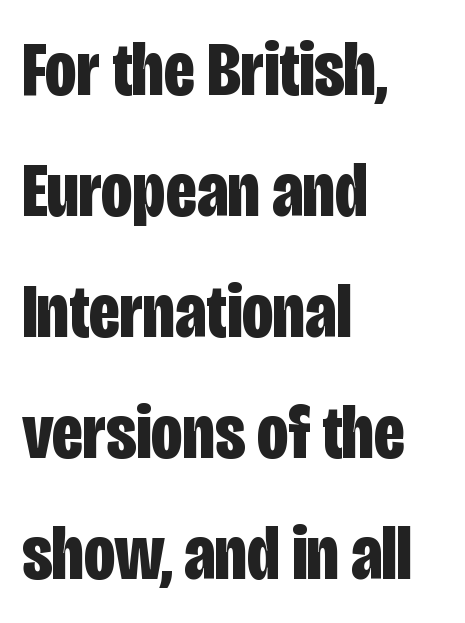
Q: Is the text bold? A: Yes.
Q: Is the text italic (slanted)? A: No, it is upright.
Q: Is the typeface a serif or a sans-serif typeface? A: Sans-serif.
Q: Is the text underlined? A: No.
Q: How is the paragraph aligned? A: Left-aligned.
Q: Is the spacing between letters normal or unusually wide? A: Normal.
Q: Is the spacing between lines tight, normal or loose? A: Normal.
Q: Width (condensed, normal, or wide)? A: Condensed.
Q: Stroke contrast? A: Low.
Q: x-height? A: Large.
Q: Monospaced? A: No.
